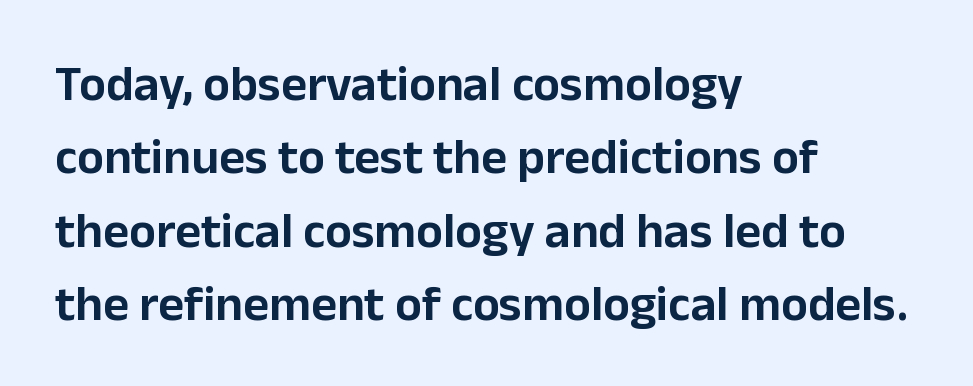
Spacing verdict: proportional, widths tailored to each character. Short note: letters normally spaced. Every row of glyphs begins at an identical x-position on the left. To sum up the face: it is a sans, with no serifs.
